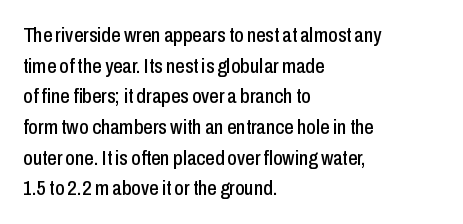
Q: Is the text italic (slanted)? A: No, it is upright.
Q: Is the text underlined? A: No.
Q: How is the paragraph aligned? A: Left-aligned.
Q: Is the spacing between letters normal or unusually wide? A: Normal.
Q: Is the spacing between lines tight, normal or loose? A: Normal.
